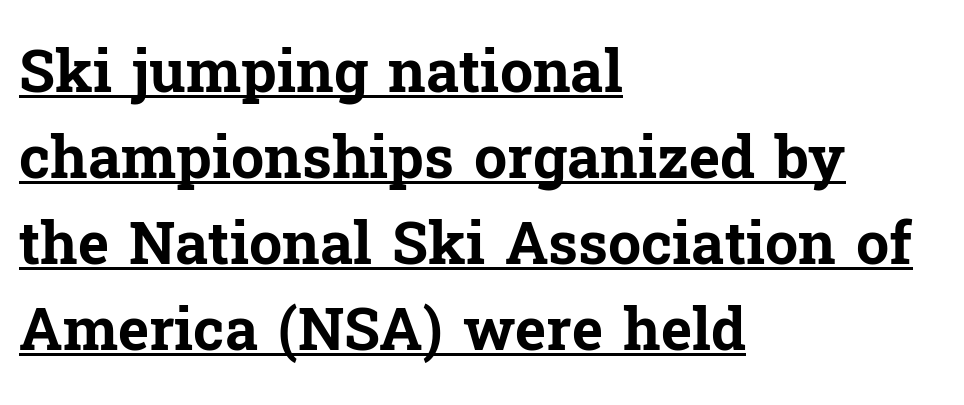
The image shows 59 px bold serif type, upright; set left-aligned, normal line spacing (1.46x), normal letter spacing, underlined; low stroke contrast and a medium x-height.
